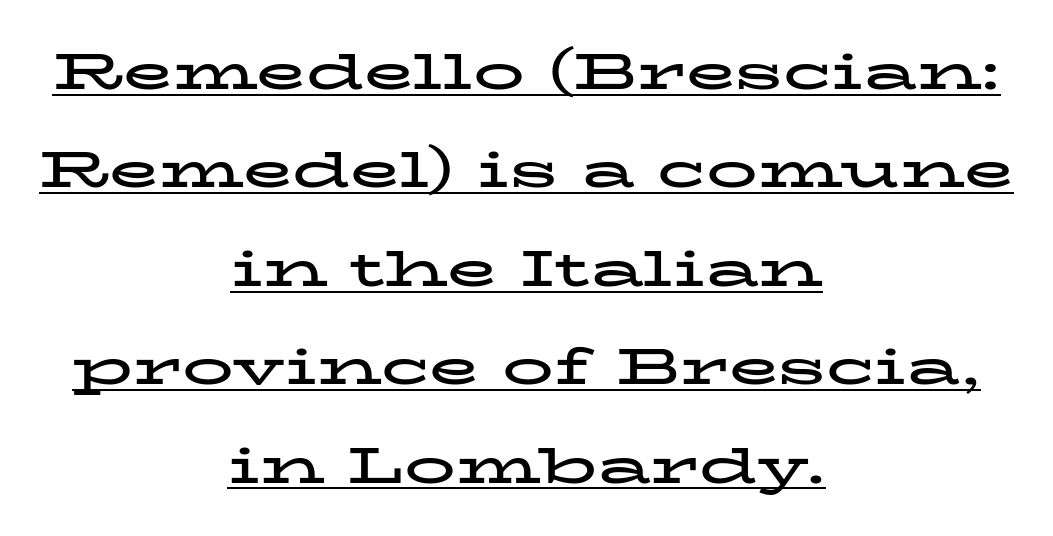
The image shows 51 px bold, wide serif type, upright; set centered, loose line spacing (1.93x), normal letter spacing, underlined; low stroke contrast and a medium x-height.
